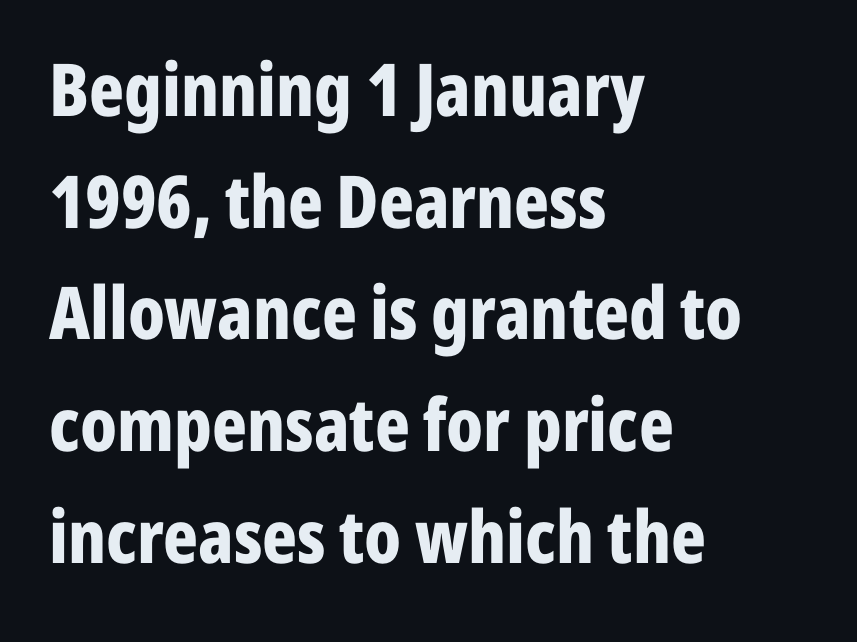
The image shows 73 px bold, condensed sans-serif type, upright; set left-aligned, normal line spacing (1.53x), normal letter spacing, not underlined; low stroke contrast and a medium x-height.
